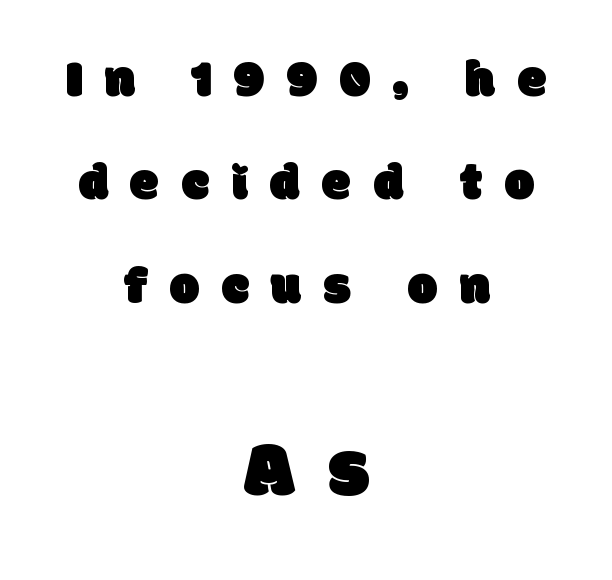
Q: Is the typeface a serif or a sans-serif typeface? A: Sans-serif.
Q: Is the text underlined? A: No.
Q: How is the paragraph aligned? A: Centered.
Q: Is the spacing between letters normal or unusually wide? A: Unusually wide.
Q: Is the spacing between lines tight, normal or loose? A: Loose.
Q: Which block of text is set in a larger size, the first (top) or the second (bottom)? A: The second (bottom) one.
Q: Width (condensed, normal, or wide)? A: Normal.
Q: Stroke contrast? A: Low.
Q: x-height? A: Large.
Q: Monospaced? A: No.
